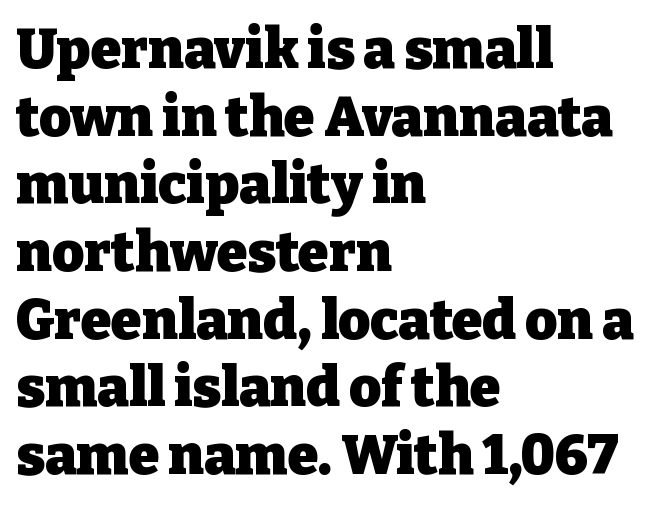
Q: Is the text bold? A: Yes.
Q: Is the text italic (slanted)? A: No, it is upright.
Q: Is the typeface a serif or a sans-serif typeface? A: Serif.
Q: Is the text underlined? A: No.
Q: How is the paragraph aligned? A: Left-aligned.
Q: Is the spacing between letters normal or unusually wide? A: Normal.
Q: Width (condensed, normal, or wide)? A: Normal.
Q: Stroke contrast? A: Low.
Q: x-height? A: Medium.
Q: Monospaced? A: No.
